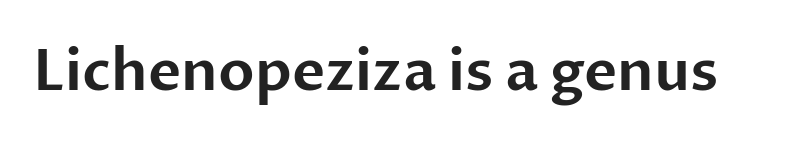
The letters advance in unequal steps, a hallmark of proportional type. The characters display no serif detailing; their extremities are plain. Ascenders rise straight up at ninety degrees. In terms of letterspacing, this is plain default setting. Decoration check: the copy has no underline.
